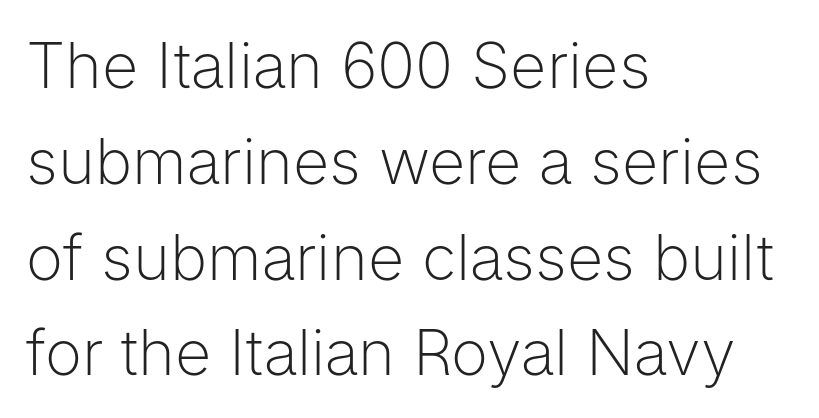
Do the characters align in a grid? No, the font is proportional. Nobody touched the tracking dial on this one. Check the space under the baseline: it is left empty. The passage shown is not bold in any degree. These lines are set flush left with a ragged right edge. In terms of leading, this rendering sits right in the middle.
